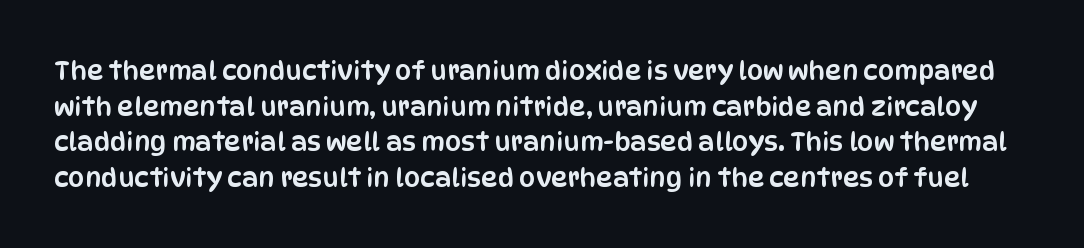
The image shows 26 px text type, upright; set normal line spacing (1.37x), normal letter spacing, not underlined.
